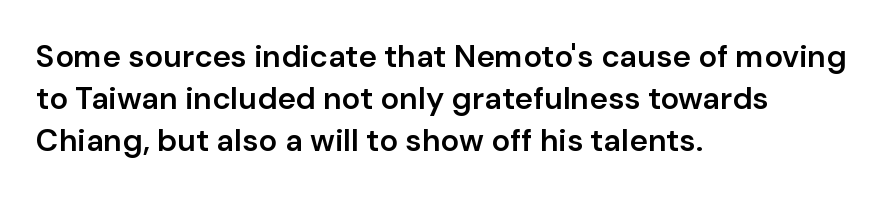
{"serif": "no", "italic": "no", "bold": "semi", "weight": "semibold", "width": "normal", "stroke_contrast": "low", "x_height": "medium", "monospaced": "no", "underline": "no", "align": "left", "line_spacing": "normal", "line_spacing_ratio": 1.36, "letter_spacing": "normal", "letter_spacing_em": 0.0, "glyph_px": 31}
